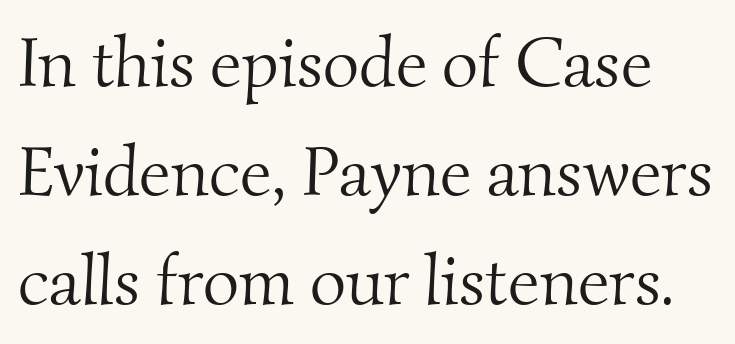
Q: Is the text bold? A: No.
Q: Is the typeface a serif or a sans-serif typeface? A: Serif.
Q: Is the text underlined? A: No.
Q: Is the spacing between letters normal or unusually wide? A: Normal.
Q: Is the spacing between lines tight, normal or loose? A: Normal.
Q: Width (condensed, normal, or wide)? A: Normal.
Q: Stroke contrast? A: Medium.
Q: x-height? A: Small.
Q: Monospaced? A: No.
